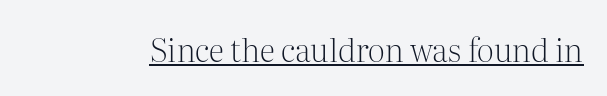
{"serif": "yes", "italic": "no", "bold": "no", "weight": "light", "width": "normal", "stroke_contrast": "medium", "x_height": "medium", "monospaced": "no", "underline": "yes", "letter_spacing": "normal", "letter_spacing_em": 0.0, "glyph_px": 32}
